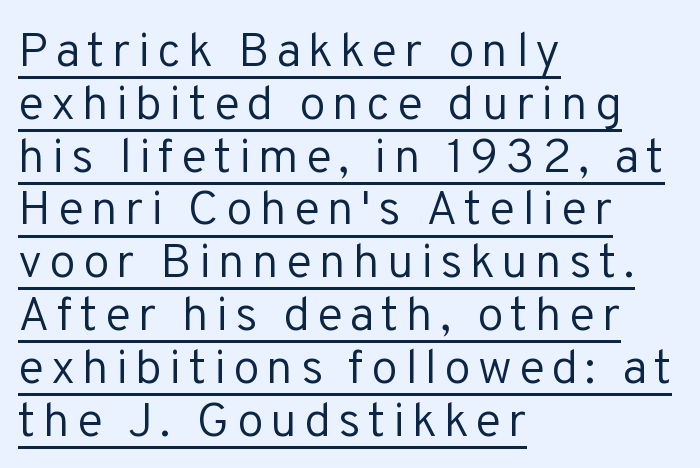
The image shows 48 px regular-weight sans-serif type, upright; set left-aligned, tight line spacing (1.1x), underlined; low stroke contrast and a medium x-height.
